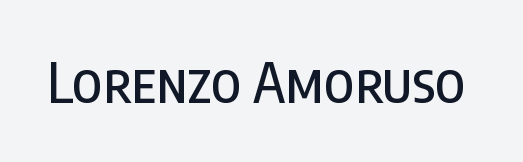
The letters advance in unequal steps, a hallmark of proportional type. Inter-character spacing is left at the font's built-in metrics. The font's upright variant was chosen for this text. Clear beneath every line of the passage. You can tell from the bare stems that sans-serif type was used.
